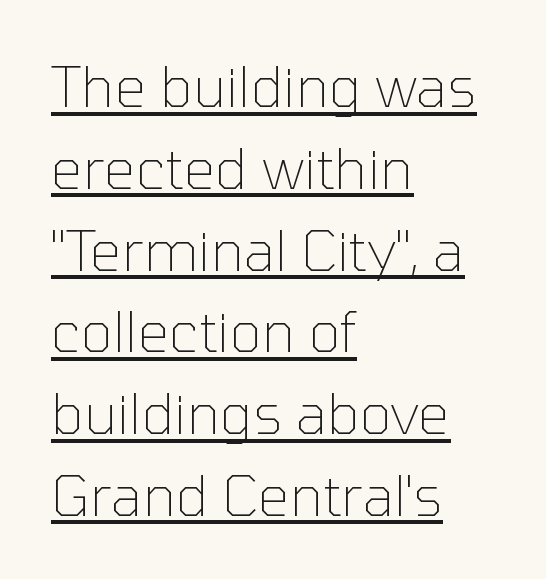
The image shows 56 px thin sans-serif type, upright; set left-aligned, normal line spacing (1.46x), normal letter spacing, underlined; low stroke contrast and a medium x-height.
